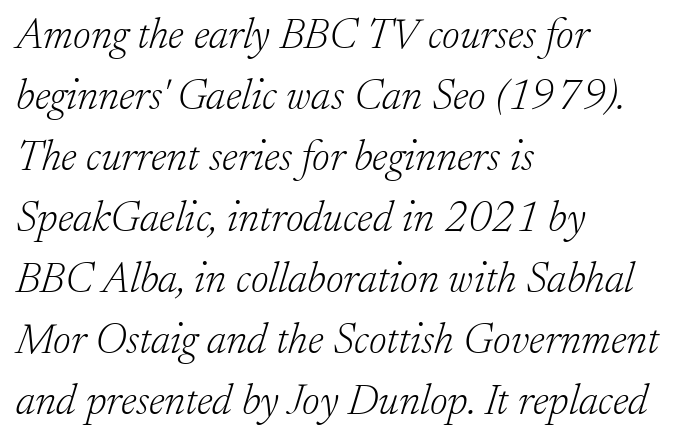
Q: Is the text bold? A: No.
Q: Is the text italic (slanted)? A: Yes, it leans right by about 17 degrees.
Q: Is the typeface a serif or a sans-serif typeface? A: Serif.
Q: Is the text underlined? A: No.
Q: How is the paragraph aligned? A: Left-aligned.
Q: Is the spacing between letters normal or unusually wide? A: Normal.
Q: Is the spacing between lines tight, normal or loose? A: Normal.
Q: Width (condensed, normal, or wide)? A: Normal.
Q: Stroke contrast? A: Low.
Q: x-height? A: Small.
Q: Monospaced? A: No.
